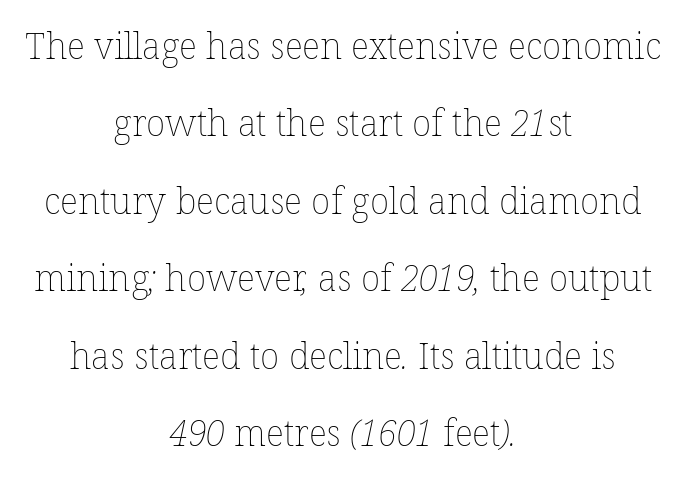
The image shows 36 px thin type; set centered, loose line spacing (2.15x), normal letter spacing, not underlined; low stroke contrast and a medium x-height.
